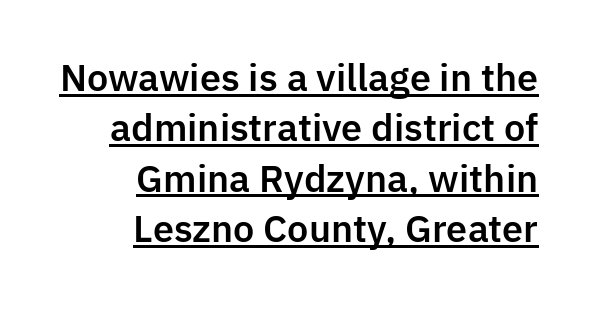
The rendering uses natural spacing where letterforms have individual widths. The rendering uses a moderate line-height, typical for paragraphs. If you drew a line through each stem, it would be perfectly vertical. The text block is weighted toward the right margin, trailing off unevenly leftward. Observe the ordinary spacing: letters are neighbours, not strangers. Serif or sans? Sans — the stroke terminals are bare.
